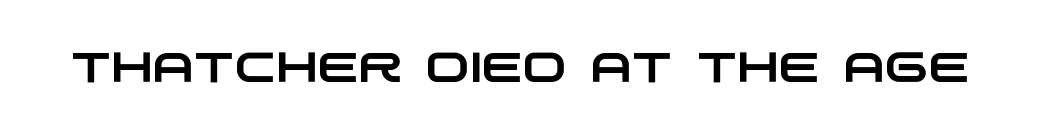
{"serif": "no", "width": "wide", "stroke_contrast": "low", "x_height": "large", "monospaced": "no", "underline": "no", "letter_spacing": "normal", "letter_spacing_em": 0.0, "glyph_px": 42}
